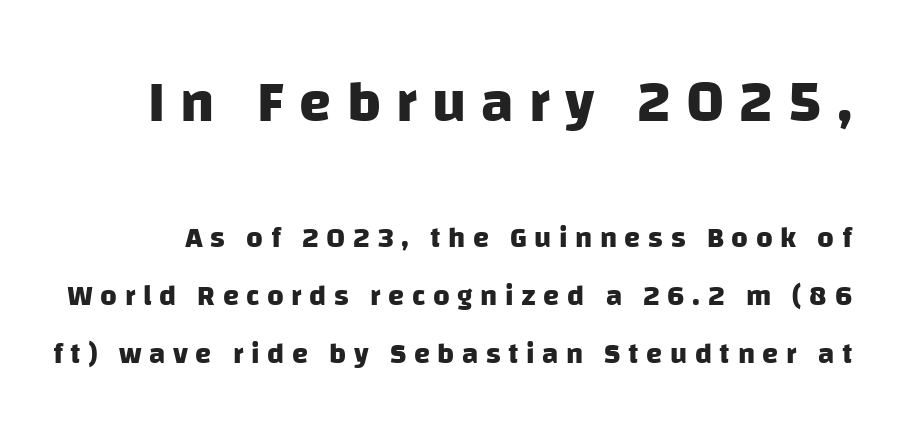
The image shows 58 px heavy sans-serif type; set loose line spacing (2.0x), unusually wide letter spacing (+0.26 em), not underlined; the first (top) block is 2.0x larger; low stroke contrast and a large x-height.
